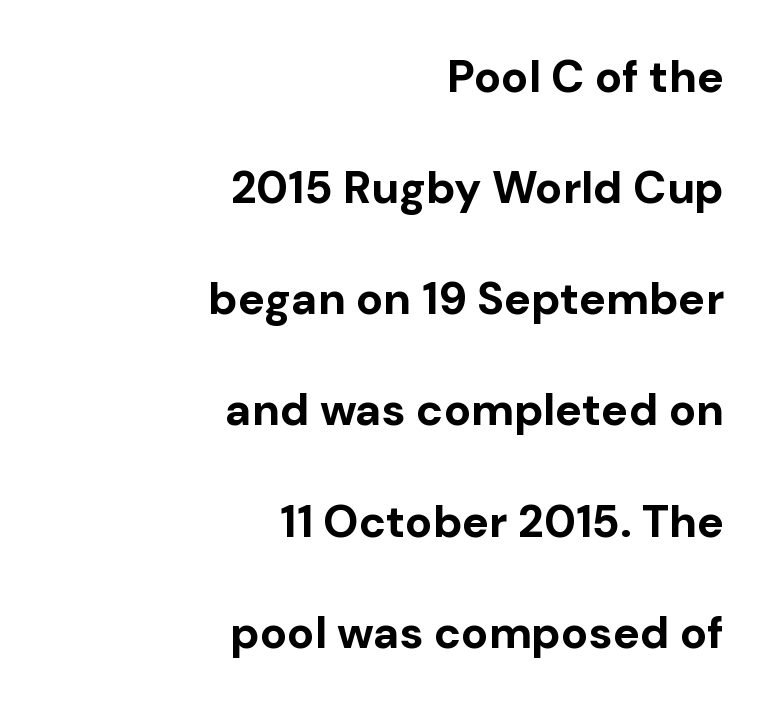
The letters are bold, with thick, heavy strokes. A typesetter would call this proportional, since set widths differ per character. The rendering keeps characters at their native spacing. The lines in this sample share a right terminus and differ only in where they begin. A sans-serif font was chosen for this passage. Is there any slant? The stems are plumb.
